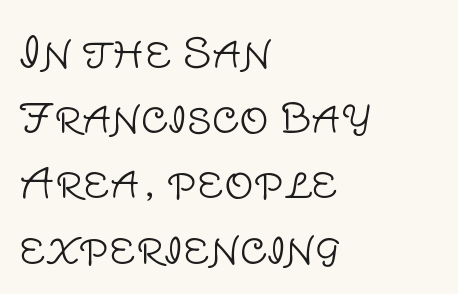
Each line starts at the same left margin while the right side varies. The zone under the glyphs is completely vacant. This sample keeps an unexceptional amount of space between lines. Inter-character spacing is left at the font's built-in metrics. Each letter's strokes conclude bluntly, with no projecting serifs.
